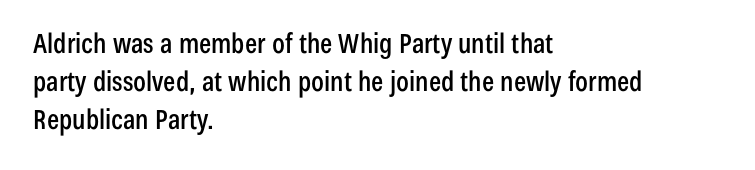
{"italic": "no", "underline": "no", "align": "left", "line_spacing": "normal", "line_spacing_ratio": 1.41, "letter_spacing": "normal", "letter_spacing_em": 0.0, "glyph_px": 27}
